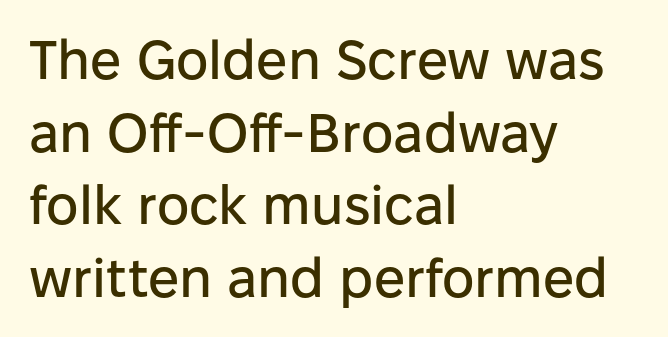
{"serif": "no", "italic": "no", "width": "normal", "stroke_contrast": "low", "x_height": "medium", "monospaced": "no", "underline": "no", "align": "left", "line_spacing": "normal", "line_spacing_ratio": 1.32, "letter_spacing": "normal", "letter_spacing_em": 0.0, "glyph_px": 55}
